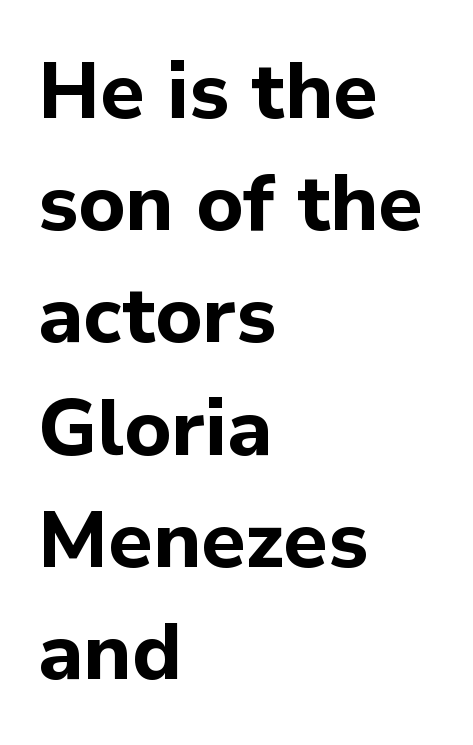
Q: Is the text bold? A: Yes.
Q: Is the text italic (slanted)? A: No, it is upright.
Q: Is the typeface a serif or a sans-serif typeface? A: Sans-serif.
Q: Is the text underlined? A: No.
Q: How is the paragraph aligned? A: Left-aligned.
Q: Is the spacing between letters normal or unusually wide? A: Normal.
Q: Is the spacing between lines tight, normal or loose? A: Normal.
Q: Width (condensed, normal, or wide)? A: Normal.
Q: Stroke contrast? A: Low.
Q: x-height? A: Medium.
Q: Monospaced? A: No.
